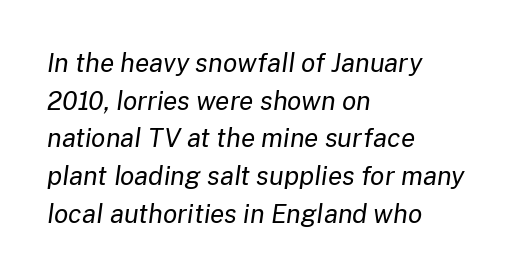
Glance below the letters and you will spot only blank space. The letters look calm and open, with moderate or lighter stems. The font's italic variant was chosen for this text. The lines in this sample share a left origin and differ only in where they stop. Regarding leading, the lines here are spaced in the standard way.
